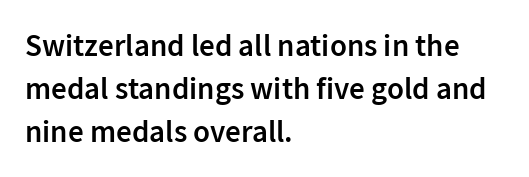
{"serif": "no", "italic": "no", "bold": "semi", "weight": "semibold", "width": "normal", "stroke_contrast": "low", "x_height": "medium", "monospaced": "no", "underline": "no", "align": "left", "line_spacing": "normal", "line_spacing_ratio": 1.39, "letter_spacing": "normal", "letter_spacing_em": 0.0, "glyph_px": 31}
